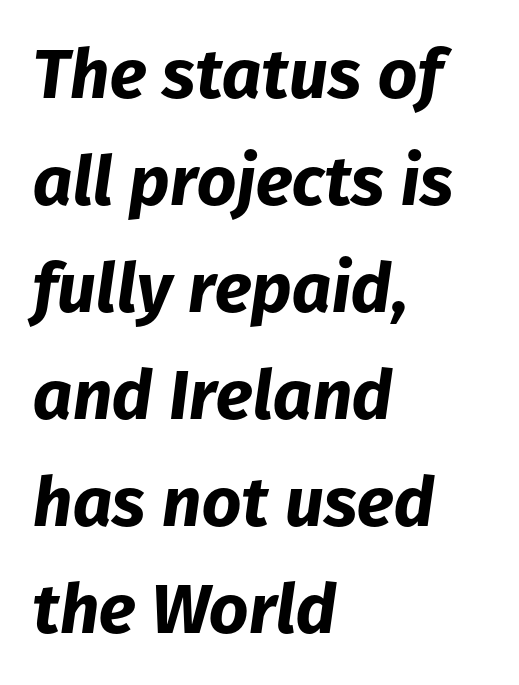
{"italic": "yes", "lean": "right", "slant_degrees": 8, "bold": "yes", "weight": "bold", "width": "normal", "stroke_contrast": "low", "x_height": "medium", "monospaced": "no", "underline": "no", "align": "left", "line_spacing": "normal", "line_spacing_ratio": 1.55, "letter_spacing": "normal", "letter_spacing_em": 0.0, "glyph_px": 69}
